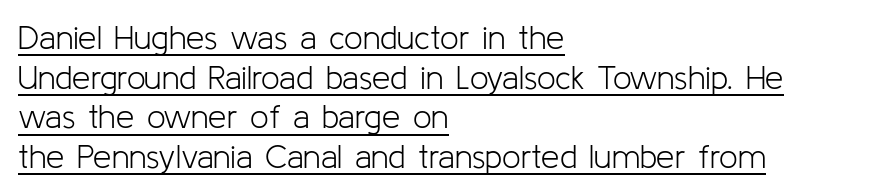
The lines in this sample share a left origin and differ only in where they stop. The rendered words wear a rule along their underside. Heft: none added — not bold. Does the lettering tilt? It doesn't — this is upright.
